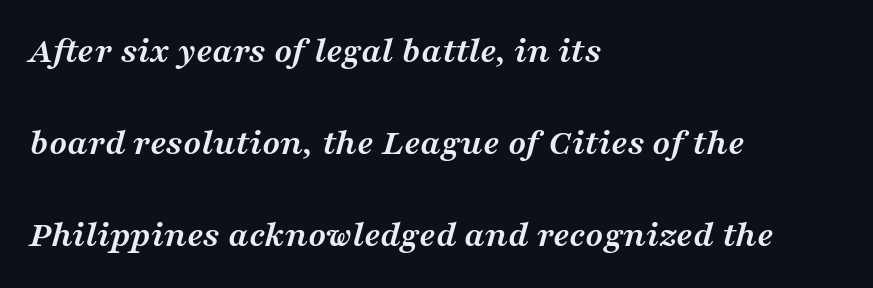
Alignment: flush left. Designer's note — italics engaged. The letters are bold, with thick, heavy strokes. The vertical gap from one line to the next is large.
